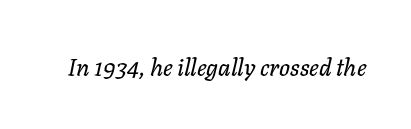
The gap between lines stays unmarked. Yep, that's italic — everything's leaning. Glyph-to-glyph distance matches everyday printed text.
